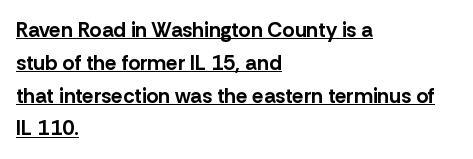
{"italic": "no", "bold": "yes", "underline": "yes", "align": "left", "line_spacing": "normal", "line_spacing_ratio": 1.56, "letter_spacing": "normal", "letter_spacing_em": 0.0, "glyph_px": 21}
